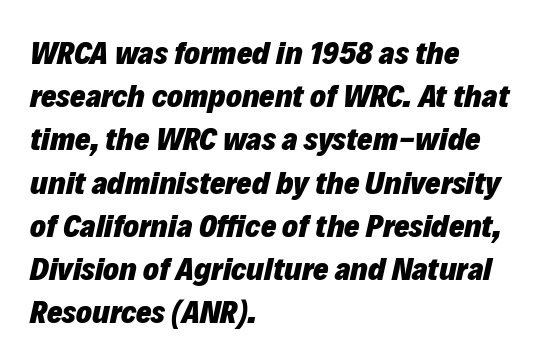
The image shows 33 px heavy type, italic (leaning right); set left-aligned, normal line spacing (1.31x), normal letter spacing, not underlined; low stroke contrast and a medium x-height.
